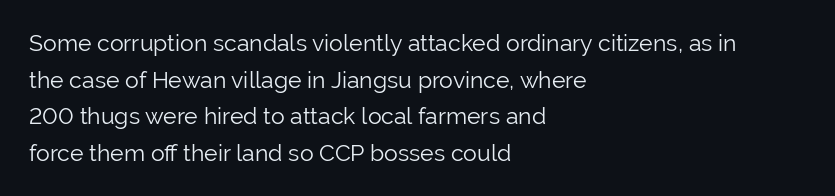
Notice how descenders clear the ascenders below comfortably — that's standard leading. Heft: none added — not bold. Posture: upright roman. The tracking reads as untouched default to a designer's eye. If you drew a ruler down the left edge, every line would touch it.
